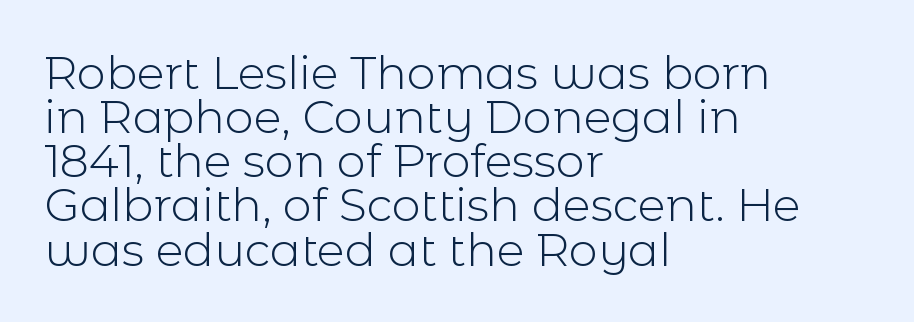
The image shows 46 px light sans-serif type, upright; set left-aligned, tight line spacing (0.96x), normal letter spacing, not underlined; a medium x-height.
